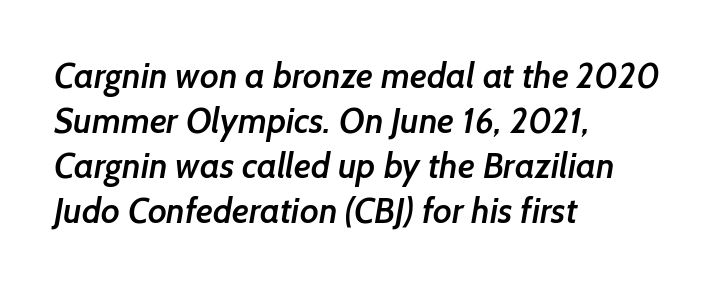
Q: Is the text bold? A: Semi-bold.
Q: Is the typeface a serif or a sans-serif typeface? A: Sans-serif.
Q: Is the text underlined? A: No.
Q: How is the paragraph aligned? A: Left-aligned.
Q: Is the spacing between letters normal or unusually wide? A: Normal.
Q: Is the spacing between lines tight, normal or loose? A: Normal.
Q: Width (condensed, normal, or wide)? A: Normal.
Q: Stroke contrast? A: Low.
Q: x-height? A: Medium.
Q: Monospaced? A: No.
